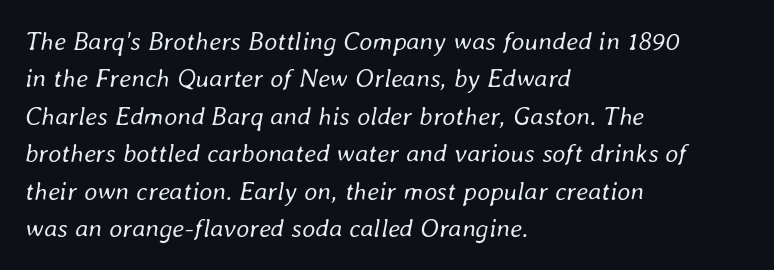
Leading matches the norm, producing a regular column. Every row of glyphs begins at an identical x-position on the left. If you drew a line through each stem, it would be angled. The font sits on the lighter half of the weight spectrum, regular included. A typesetter would call this zero additional tracking. Plain, unruled lines of type.
